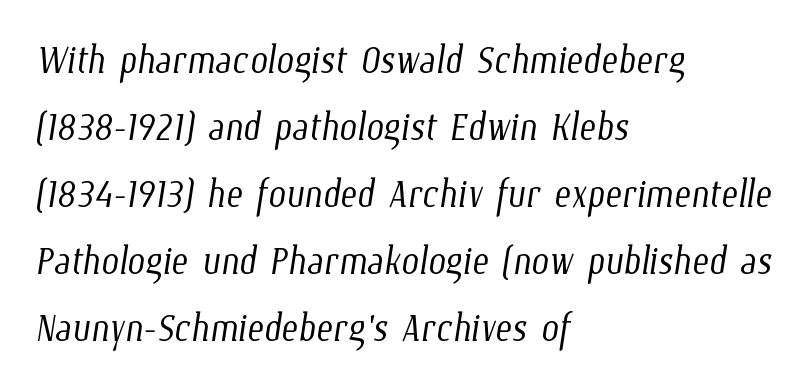
{"bold": "no", "weight": "light", "width": "condensed", "stroke_contrast": "low", "x_height": "medium", "monospaced": "no", "underline": "no", "align": "left", "line_spacing": "normal", "line_spacing_ratio": 1.34, "letter_spacing": "normal", "letter_spacing_em": 0.0, "glyph_px": 50}
